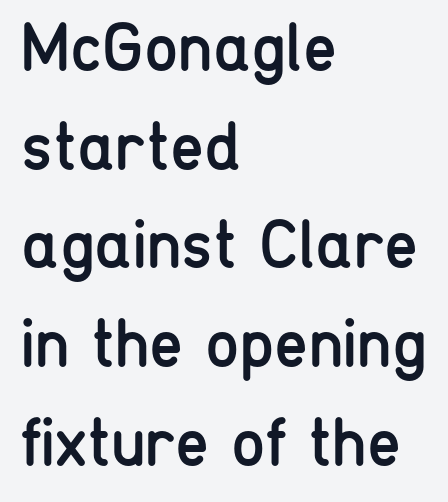
Q: Is the text bold? A: No.
Q: Is the text italic (slanted)? A: No, it is upright.
Q: Is the typeface a serif or a sans-serif typeface? A: Sans-serif.
Q: Is the text underlined? A: No.
Q: How is the paragraph aligned? A: Left-aligned.
Q: Is the spacing between letters normal or unusually wide? A: Normal.
Q: Is the spacing between lines tight, normal or loose? A: Normal.
Q: Width (condensed, normal, or wide)? A: Condensed.
Q: Stroke contrast? A: Low.
Q: x-height? A: Medium.
Q: Monospaced? A: No.
